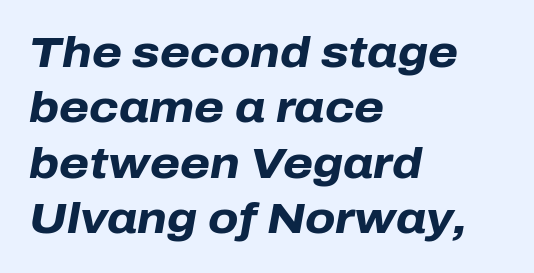
Honestly, the letter spacing is just normal — you wouldn't notice it. The rendering uses a bold face; every stroke is thick and dark. A student would call this left alignment; a typographer would say flush left, rag right. Designer's note — italics engaged. Students, observe: this is what conventionally led text looks like. A typesetter would call this proportional, since set widths differ per character.
